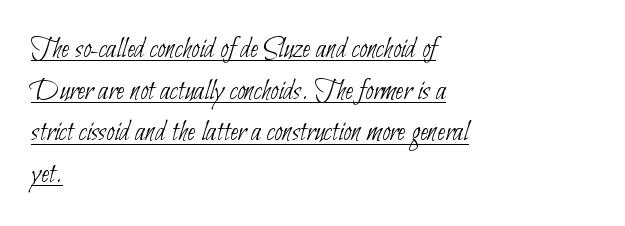
Q: Is the text bold? A: No.
Q: Is the typeface a serif or a sans-serif typeface? A: Sans-serif.
Q: Is the text underlined? A: Yes.
Q: How is the paragraph aligned? A: Left-aligned.
Q: Is the spacing between letters normal or unusually wide? A: Normal.
Q: Is the spacing between lines tight, normal or loose? A: Normal.
Q: Width (condensed, normal, or wide)? A: Condensed.
Q: Stroke contrast? A: Low.
Q: x-height? A: Small.
Q: Monospaced? A: No.
